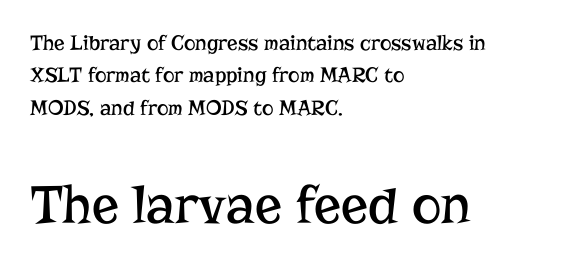
The image shows 56 px regular-weight serif type, upright; set left-aligned, normal line spacing (1.47x), normal letter spacing, not underlined; the second (bottom) block is 2.55x larger; low stroke contrast and a medium x-height.
